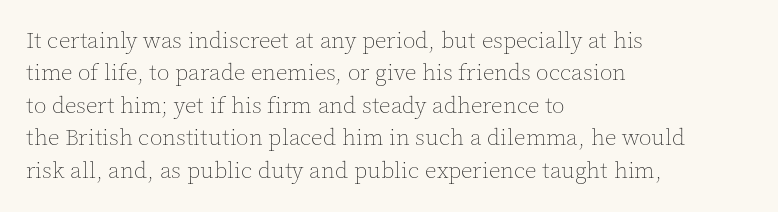
The image shows 23 px text type, upright; set left-aligned, normal line spacing (1.41x), normal letter spacing, not underlined.
